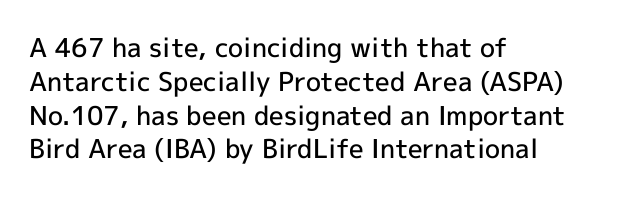
The image shows 26 px text type, upright; set left-aligned, normal line spacing (1.3x), normal letter spacing, not underlined.
